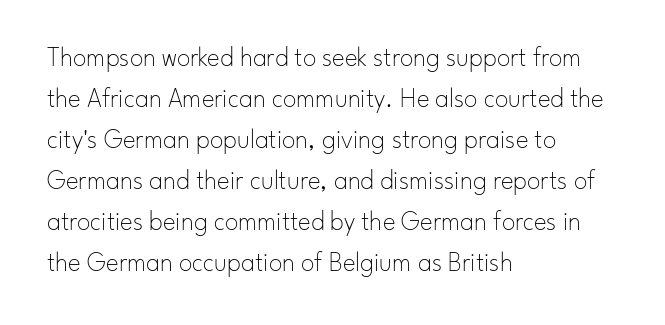
Q: Is the text bold? A: No.
Q: Is the text italic (slanted)? A: No, it is upright.
Q: Is the text underlined? A: No.
Q: How is the paragraph aligned? A: Left-aligned.
Q: Is the spacing between letters normal or unusually wide? A: Normal.
Q: Is the spacing between lines tight, normal or loose? A: Normal.
